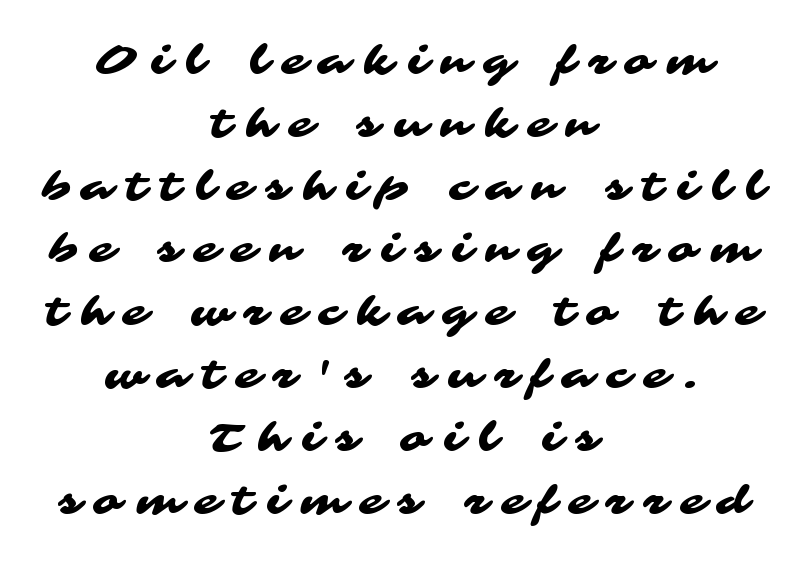
The image shows 39 px wide sans-serif type; set centered, normal line spacing (1.61x), unusually wide letter spacing (+0.37 em), not underlined; medium stroke contrast and a medium x-height.
